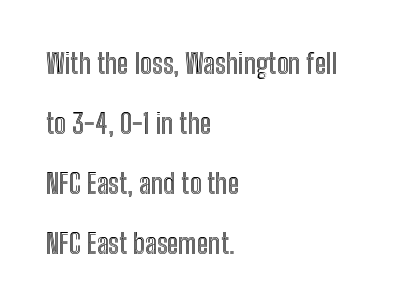
The image shows 28 px condensed type, upright; set left-aligned, loose line spacing (2.14x), normal letter spacing, not underlined; a medium x-height.
